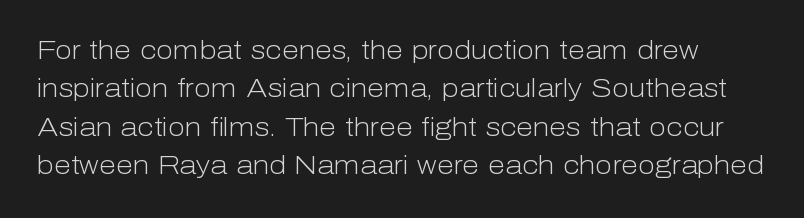
The image shows 25 px text type, upright; set normal line spacing (1.54x), normal letter spacing, not underlined.
